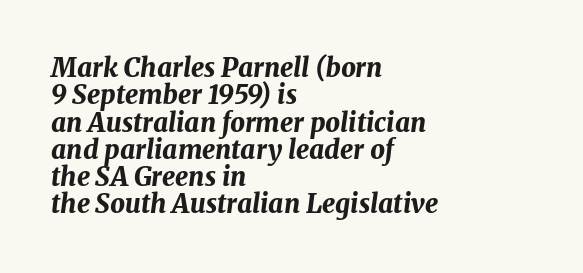
{"italic": "yes", "lean": "right", "slant_degrees": 8, "bold": "yes", "underline": "no", "align": "left", "line_spacing": "tight", "line_spacing_ratio": 1.05, "letter_spacing": "normal", "letter_spacing_em": 0.0, "glyph_px": 26}
